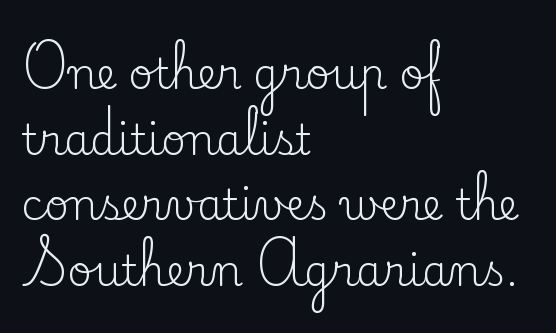
Q: Is the text bold? A: No.
Q: Is the text italic (slanted)? A: No, it is upright.
Q: Is the text underlined? A: No.
Q: How is the paragraph aligned? A: Left-aligned.
Q: Is the spacing between letters normal or unusually wide? A: Normal.
Q: Is the spacing between lines tight, normal or loose? A: Normal.
Q: Width (condensed, normal, or wide)? A: Normal.
Q: Stroke contrast? A: Low.
Q: x-height? A: Small.
Q: Monospaced? A: No.
